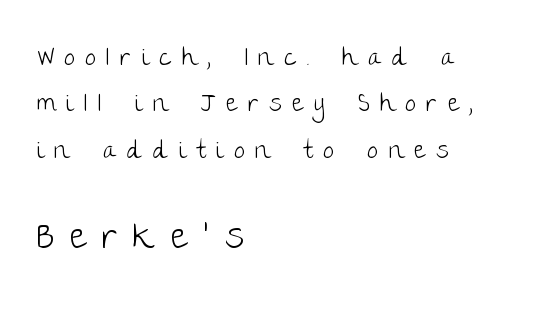
You get the small type first, then a jump to larger type. Italic: no, the glyphs are upright roman. Display-style spreading of the glyphs; the letterfit is very open. Stroke mass is kept to a normal reading level or below. The strip under each line holds only bare page. Stroke terminals: plain, sans-serif.
